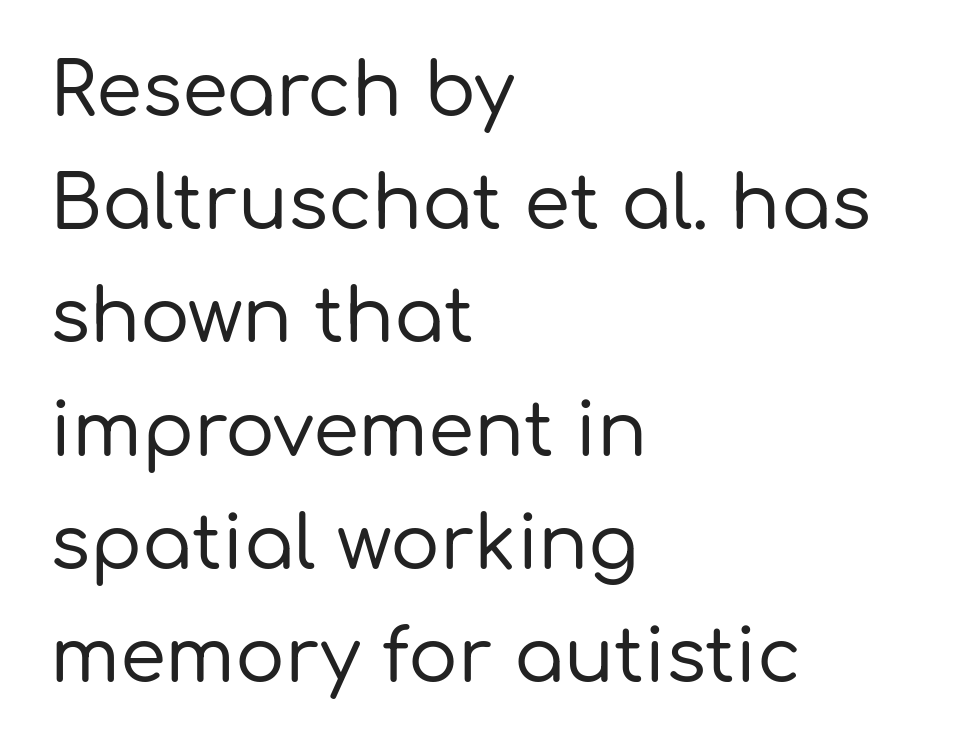
The image shows 74 px sans-serif type, upright; set left-aligned, normal line spacing (1.53x), normal letter spacing, not underlined; low stroke contrast and a medium x-height.
